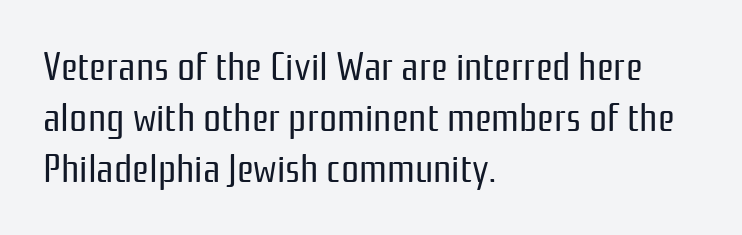
Q: Is the text bold? A: No.
Q: Is the text italic (slanted)? A: No, it is upright.
Q: Is the typeface a serif or a sans-serif typeface? A: Sans-serif.
Q: Is the text underlined? A: No.
Q: How is the paragraph aligned? A: Left-aligned.
Q: Is the spacing between letters normal or unusually wide? A: Normal.
Q: Is the spacing between lines tight, normal or loose? A: Normal.
Q: Width (condensed, normal, or wide)? A: Condensed.
Q: Stroke contrast? A: Low.
Q: x-height? A: Medium.
Q: Monospaced? A: No.
